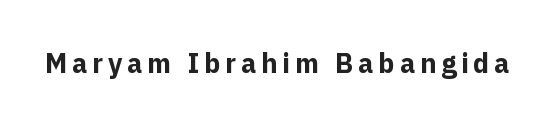
The image shows 27 px bold type, upright; set not underlined.
